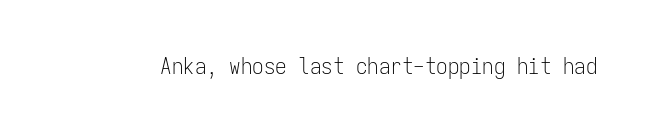
The image shows 23 px text type, upright; set normal letter spacing, not underlined.
